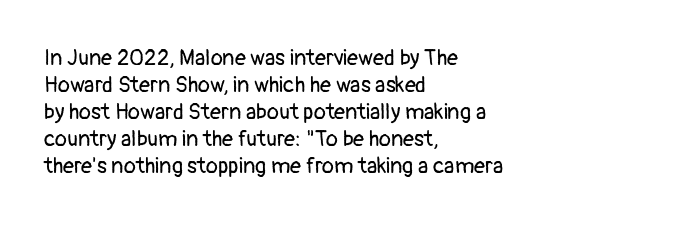
Beneath every word, the page is bare. The lettering holds an erect, upright posture throughout. Caption: face not bold, strokes unweighted. The gaps between neighbouring characters are ordinary and unremarkable.
